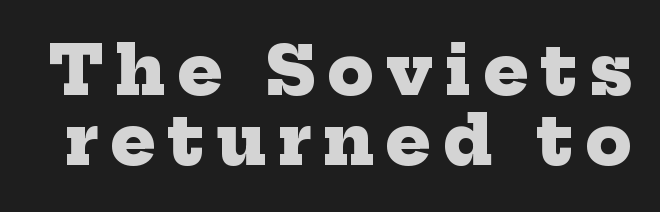
{"serif": "yes", "bold": "yes", "weight": "heavy", "width": "normal", "stroke_contrast": "low", "x_height": "medium", "monospaced": "no", "underline": "no", "line_spacing": "tight", "line_spacing_ratio": 1.05, "glyph_px": 67}
